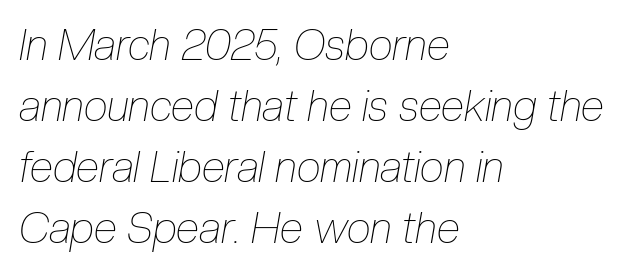
Q: Is the text bold? A: No.
Q: Is the text italic (slanted)? A: Yes, it leans right by about 10 degrees.
Q: Is the text underlined? A: No.
Q: How is the paragraph aligned? A: Left-aligned.
Q: Is the spacing between letters normal or unusually wide? A: Normal.
Q: Is the spacing between lines tight, normal or loose? A: Normal.
Q: Width (condensed, normal, or wide)? A: Condensed.
Q: Stroke contrast? A: Low.
Q: x-height? A: Medium.
Q: Monospaced? A: No.
